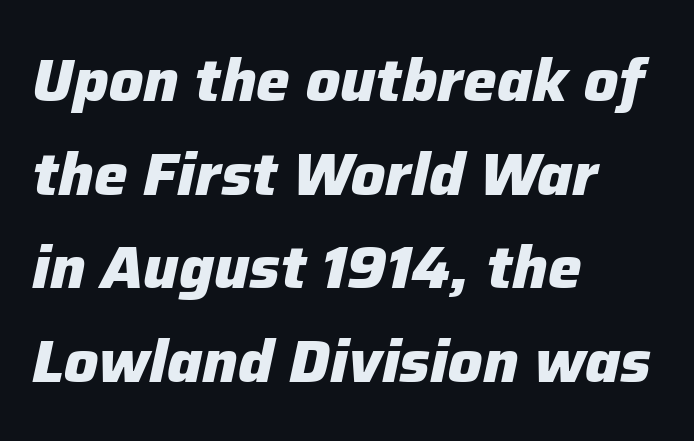
Does extra space separate the letters? No, they use regular spacing. Honestly, there is no underline to notice here at all. Characters are canted at an angle relative to the baseline's perpendicular. In terms of weight, the rendering is a true, heavy bold. The typesetter chose a ragged-right arrangement here.
